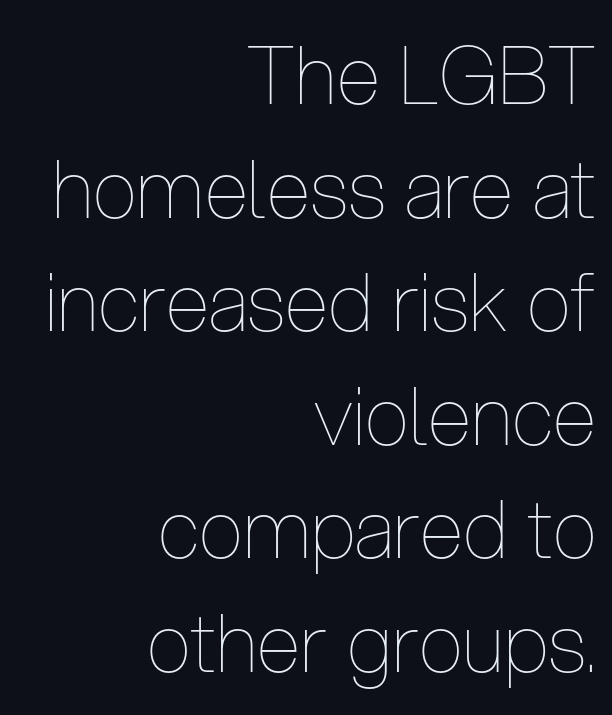
Whoever set this chose a conventional vertical rhythm. Ink coverage per letter is moderate at most. Spacing verdict: proportional, widths tailored to each character. Words appear dense and cohesive because spacing is normal. The rendering anchors every line to the right-hand side.
